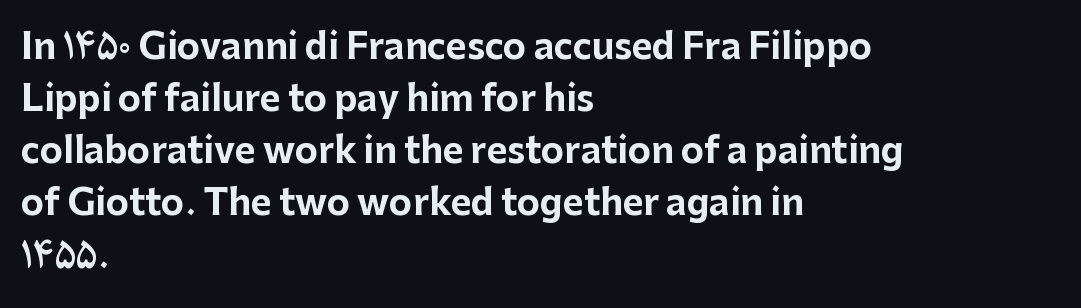
The image shows 35 px bold sans-serif type, upright; set left-aligned, normal line spacing (1.49x), normal letter spacing, not underlined; low stroke contrast and a medium x-height.
